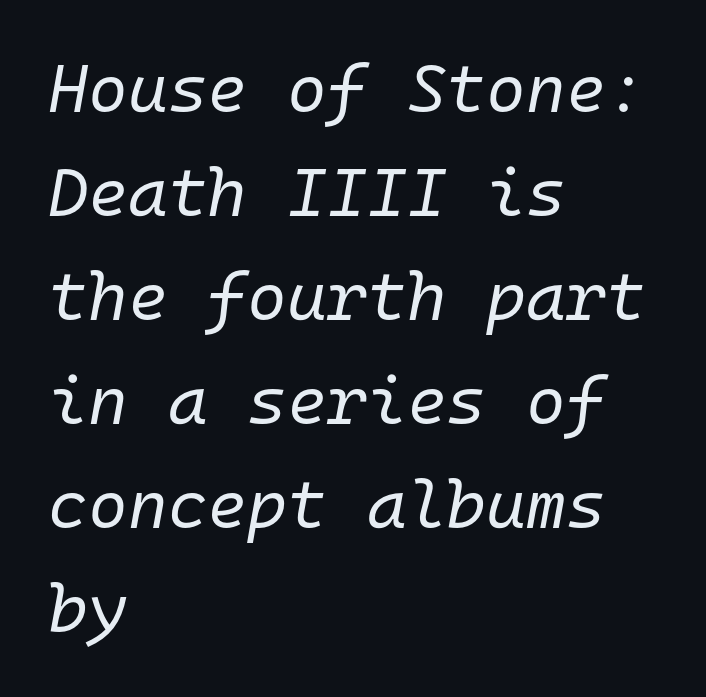
Q: Is the text bold? A: No.
Q: Is the text italic (slanted)? A: Yes, it leans right by about 10 degrees.
Q: Is the text underlined? A: No.
Q: How is the paragraph aligned? A: Left-aligned.
Q: Is the spacing between letters normal or unusually wide? A: Normal.
Q: Is the spacing between lines tight, normal or loose? A: Normal.
Q: Width (condensed, normal, or wide)? A: Normal.
Q: Stroke contrast? A: Low.
Q: x-height? A: Medium.
Q: Monospaced? A: Yes.
